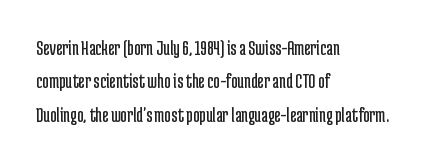
{"italic": "no", "bold": "no", "underline": "no", "align": "left", "line_spacing": "normal", "line_spacing_ratio": 1.52, "letter_spacing": "normal", "letter_spacing_em": 0.0, "glyph_px": 22}
